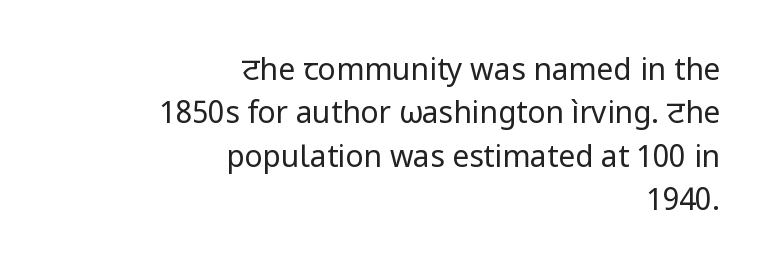
Q: Is the text bold? A: No.
Q: Is the text italic (slanted)? A: No, it is upright.
Q: Is the typeface a serif or a sans-serif typeface? A: Sans-serif.
Q: Is the text underlined? A: No.
Q: How is the paragraph aligned? A: Right-aligned.
Q: Is the spacing between letters normal or unusually wide? A: Normal.
Q: Is the spacing between lines tight, normal or loose? A: Normal.
Q: Width (condensed, normal, or wide)? A: Normal.
Q: Stroke contrast? A: Low.
Q: x-height? A: Medium.
Q: Monospaced? A: No.
